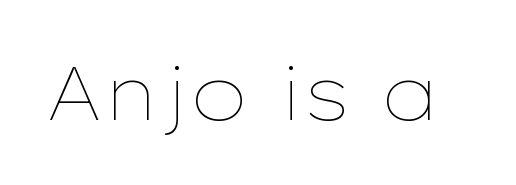
The image shows 74 px thin, wide type, upright; set normal letter spacing, not underlined; low stroke contrast and a medium x-height.
